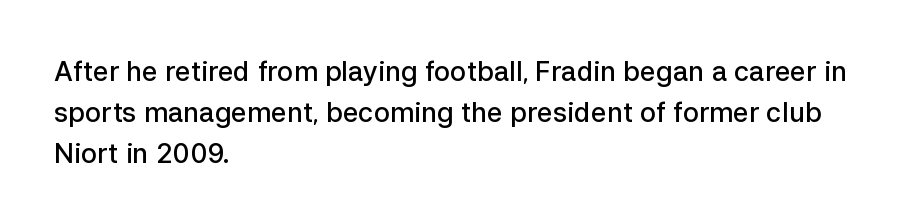
Q: Is the text bold? A: Semi-bold.
Q: Is the text italic (slanted)? A: No, it is upright.
Q: Is the text underlined? A: No.
Q: How is the paragraph aligned? A: Left-aligned.
Q: Is the spacing between letters normal or unusually wide? A: Normal.
Q: Is the spacing between lines tight, normal or loose? A: Normal.
